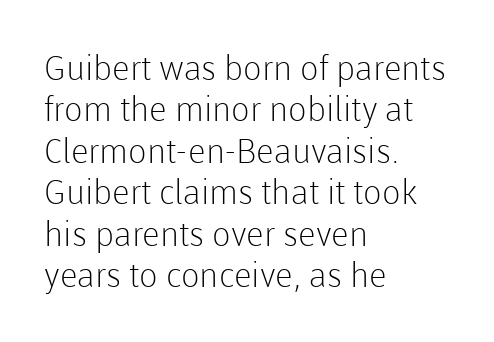
Notice how the passage keeps a crisp vertical edge on the left only. Inter-character spacing is left at the font's built-in metrics. Think of a printed novel: that variable character pitch is what you see here. Letters have the restrained weight of plain body copy at most. The rendering shows plain stroke endings on the letterforms — a sans-serif design. A typesetter would mark this as roman, not italic.
